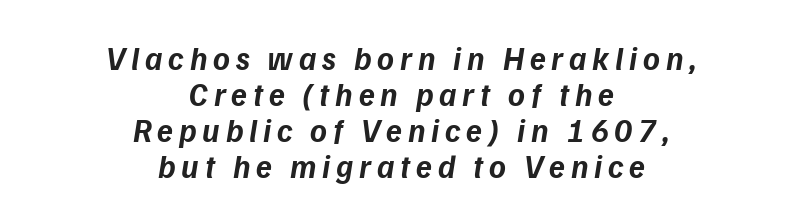
The specimen omits any rule beneath the text block's lines. Proportional: the letters do not fall into vertical columns. Whoever set this chose condensed vertical rhythm over breathing room. To sum up the face: it is a sans, with no serifs.
